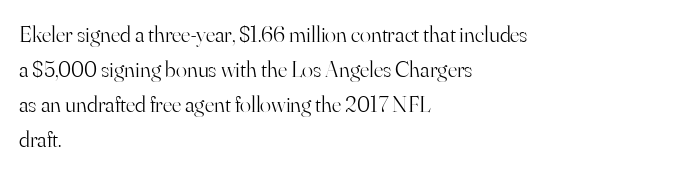
Q: Is the text bold? A: No.
Q: Is the text italic (slanted)? A: No, it is upright.
Q: Is the text underlined? A: No.
Q: How is the paragraph aligned? A: Left-aligned.
Q: Is the spacing between letters normal or unusually wide? A: Normal.
Q: Is the spacing between lines tight, normal or loose? A: Normal.
